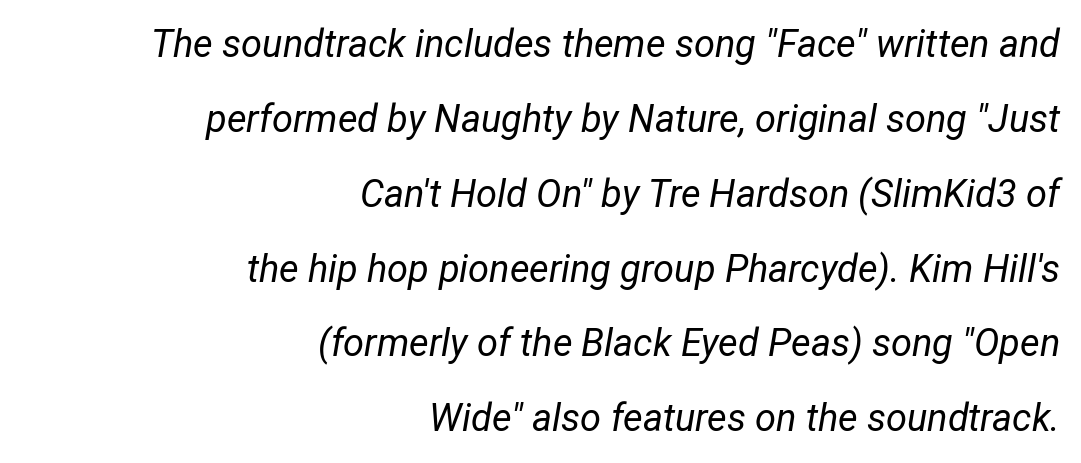
{"italic": "yes", "lean": "right", "slant_degrees": 12, "bold": "no", "weight": "regular", "width": "condensed", "stroke_contrast": "low", "x_height": "medium", "monospaced": "no", "underline": "no", "align": "right", "line_spacing": "loose", "line_spacing_ratio": 1.97, "letter_spacing": "normal", "letter_spacing_em": 0.0, "glyph_px": 38}
